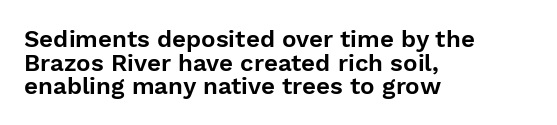
Q: Is the text italic (slanted)? A: No, it is upright.
Q: Is the text underlined? A: No.
Q: How is the paragraph aligned? A: Left-aligned.
Q: Is the spacing between letters normal or unusually wide? A: Normal.
Q: Is the spacing between lines tight, normal or loose? A: Tight.
